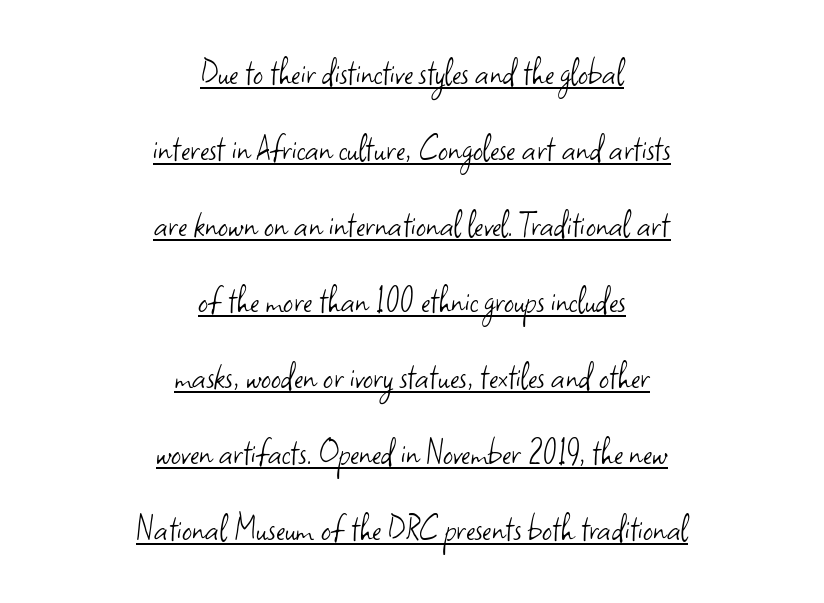
Q: Is the text bold? A: No.
Q: Is the text italic (slanted)? A: Yes.
Q: Is the typeface a serif or a sans-serif typeface? A: Sans-serif.
Q: Is the text underlined? A: Yes.
Q: How is the paragraph aligned? A: Centered.
Q: Is the spacing between letters normal or unusually wide? A: Normal.
Q: Is the spacing between lines tight, normal or loose? A: Loose.
Q: Width (condensed, normal, or wide)? A: Normal.
Q: Stroke contrast? A: Low.
Q: x-height? A: Small.
Q: Monospaced? A: No.
